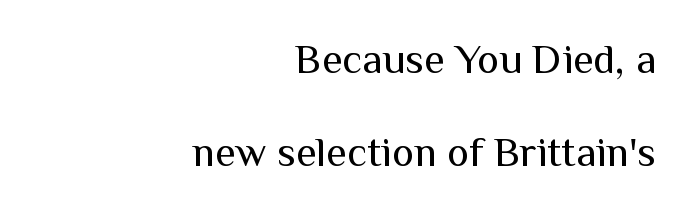
Tracking here is standard; glyphs follow each other at the usual distance. Interline gaps are noticeably wide in this sample. In terms of posture, this sample is upright. Stems here are at most as thick as an everyday book face.
